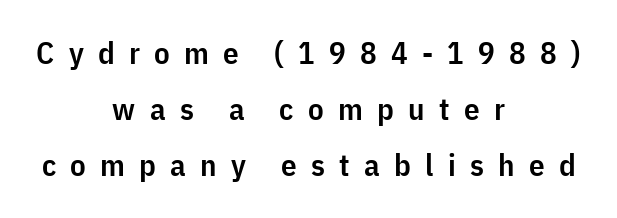
Q: Is the text bold? A: Semi-bold.
Q: Is the text italic (slanted)? A: No, it is upright.
Q: Is the typeface a serif or a sans-serif typeface? A: Sans-serif.
Q: Is the text underlined? A: No.
Q: How is the paragraph aligned? A: Centered.
Q: Is the spacing between letters normal or unusually wide? A: Unusually wide.
Q: Width (condensed, normal, or wide)? A: Condensed.
Q: Stroke contrast? A: Low.
Q: x-height? A: Medium.
Q: Monospaced? A: No.
